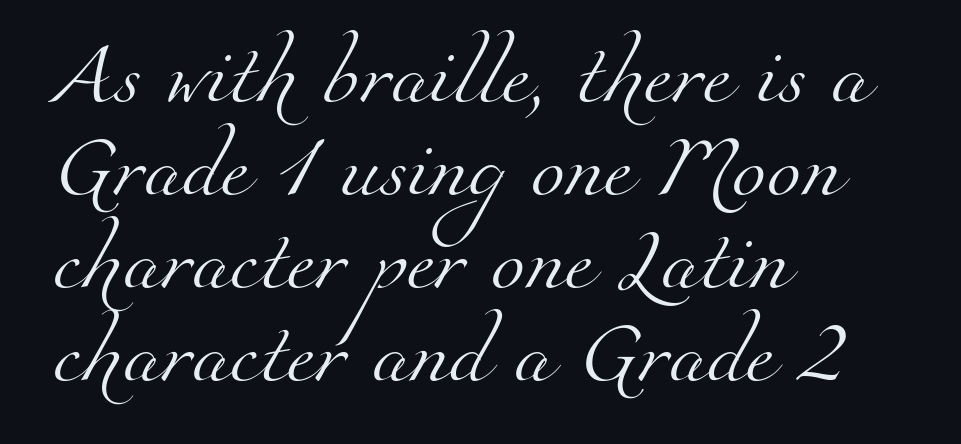
A serif font was chosen for this passage. Varying glyph widths throughout — classic text-font behaviour. The rendering anchors every line to the left-hand side. The strokes are not fattened; the text isn't bold. The glyphs are unaccompanied by any horizontal stroke below them.
